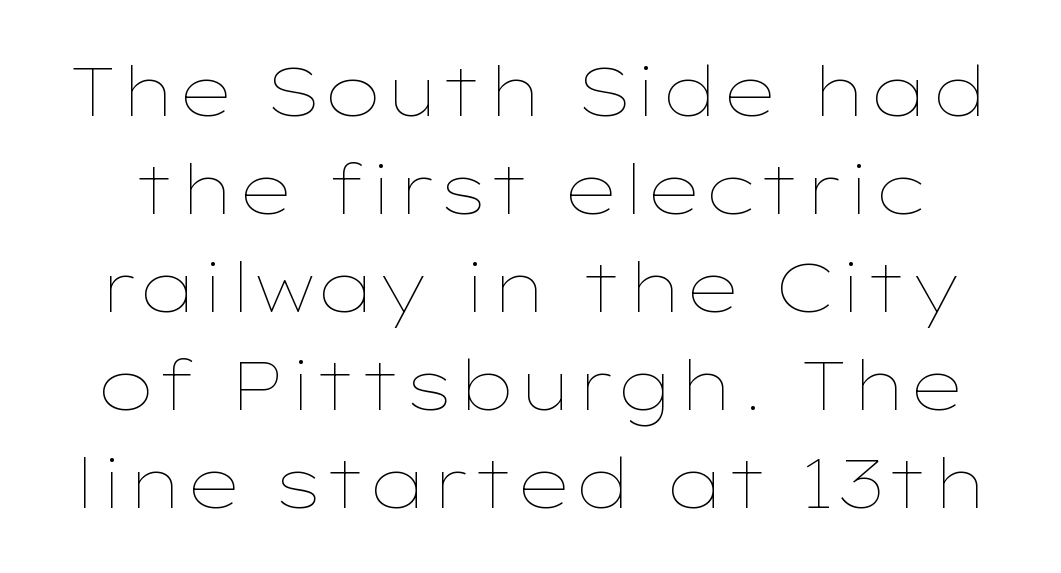
Q: Is the text bold? A: No.
Q: Is the text italic (slanted)? A: No, it is upright.
Q: Is the text underlined? A: No.
Q: Is the spacing between letters normal or unusually wide? A: Normal.
Q: Is the spacing between lines tight, normal or loose? A: Normal.
Q: Width (condensed, normal, or wide)? A: Wide.
Q: Stroke contrast? A: Low.
Q: x-height? A: Medium.
Q: Monospaced? A: No.
